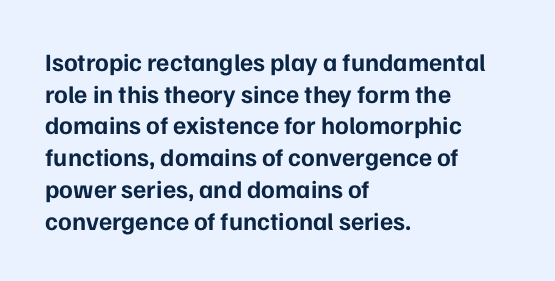
Q: Is the text bold? A: Yes.
Q: Is the text italic (slanted)? A: No, it is upright.
Q: Is the text underlined? A: No.
Q: How is the paragraph aligned? A: Left-aligned.
Q: Is the spacing between letters normal or unusually wide? A: Normal.
Q: Is the spacing between lines tight, normal or loose? A: Normal.
